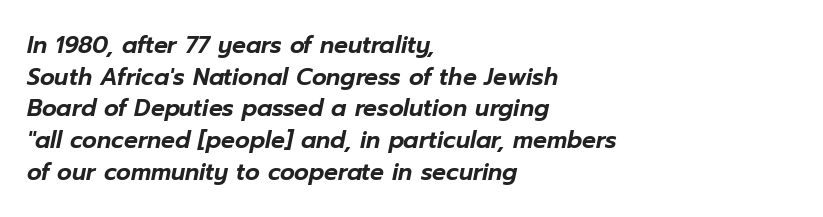
Q: Is the text italic (slanted)? A: Yes, it leans right by about 12 degrees.
Q: Is the text underlined? A: No.
Q: How is the paragraph aligned? A: Left-aligned.
Q: Is the spacing between letters normal or unusually wide? A: Normal.
Q: Is the spacing between lines tight, normal or loose? A: Normal.
